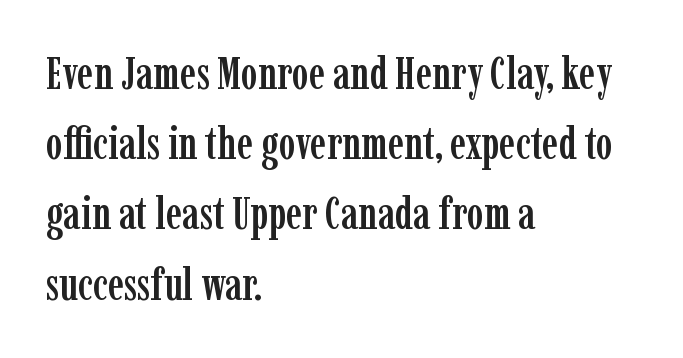
Q: Is the text italic (slanted)? A: No, it is upright.
Q: Is the typeface a serif or a sans-serif typeface? A: Serif.
Q: Is the text underlined? A: No.
Q: How is the paragraph aligned? A: Left-aligned.
Q: Is the spacing between letters normal or unusually wide? A: Normal.
Q: Is the spacing between lines tight, normal or loose? A: Normal.
Q: Width (condensed, normal, or wide)? A: Condensed.
Q: Stroke contrast? A: Low.
Q: x-height? A: Medium.
Q: Monospaced? A: No.
